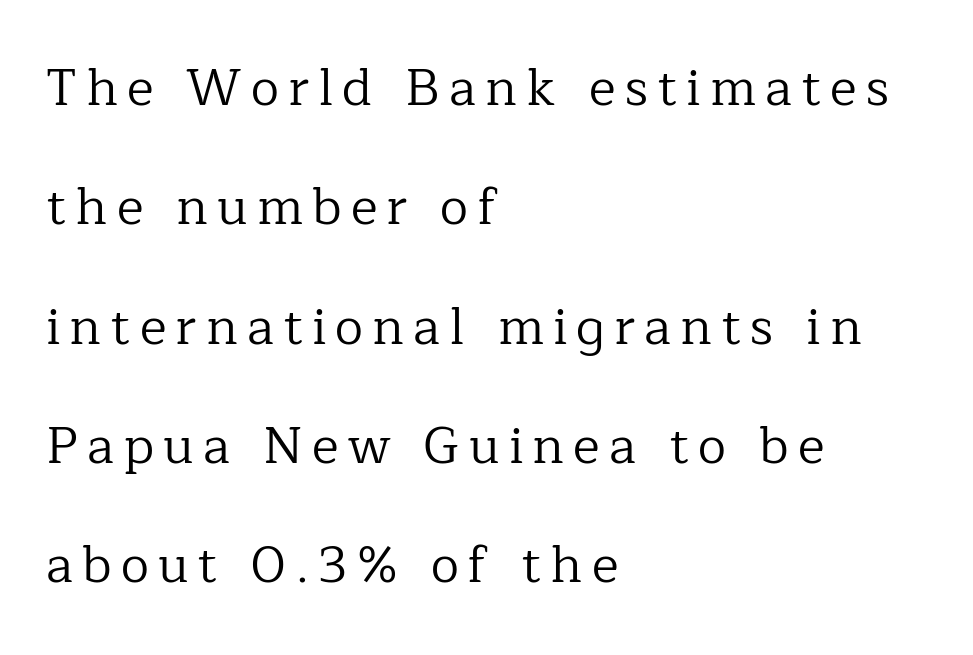
The image shows 51 px regular-weight serif type, upright; set left-aligned, loose line spacing (2.34x), not underlined; low stroke contrast and a medium x-height.
